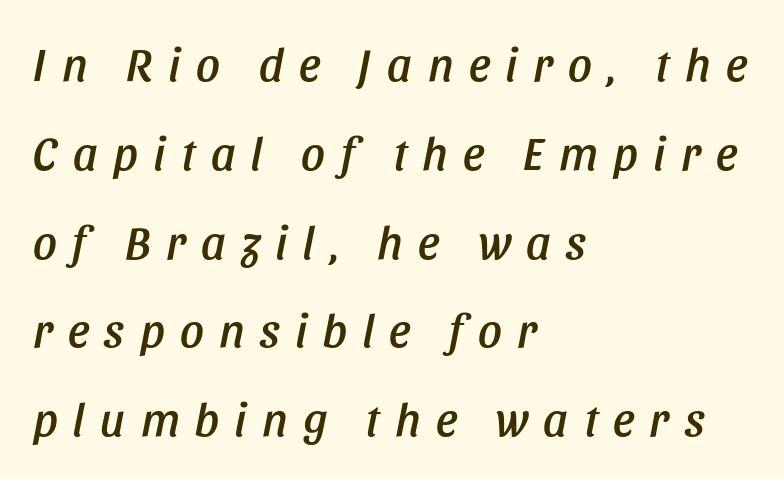
Q: Is the text italic (slanted)? A: Yes, it leans right by about 11 degrees.
Q: Is the text underlined? A: No.
Q: How is the paragraph aligned? A: Left-aligned.
Q: Is the spacing between letters normal or unusually wide? A: Unusually wide.
Q: Width (condensed, normal, or wide)? A: Condensed.
Q: Stroke contrast? A: Low.
Q: x-height? A: Large.
Q: Monospaced? A: No.
